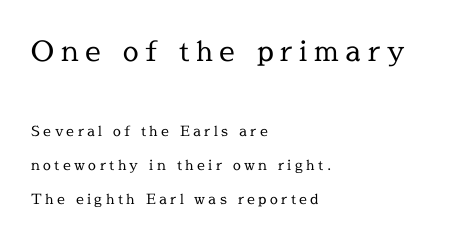
The image shows 28 px regular-weight serif type, upright; set left-aligned, loose line spacing (2.43x), unusually wide letter spacing (+0.24 em), not underlined; the first (top) block is 2.0x larger; a medium x-height.
